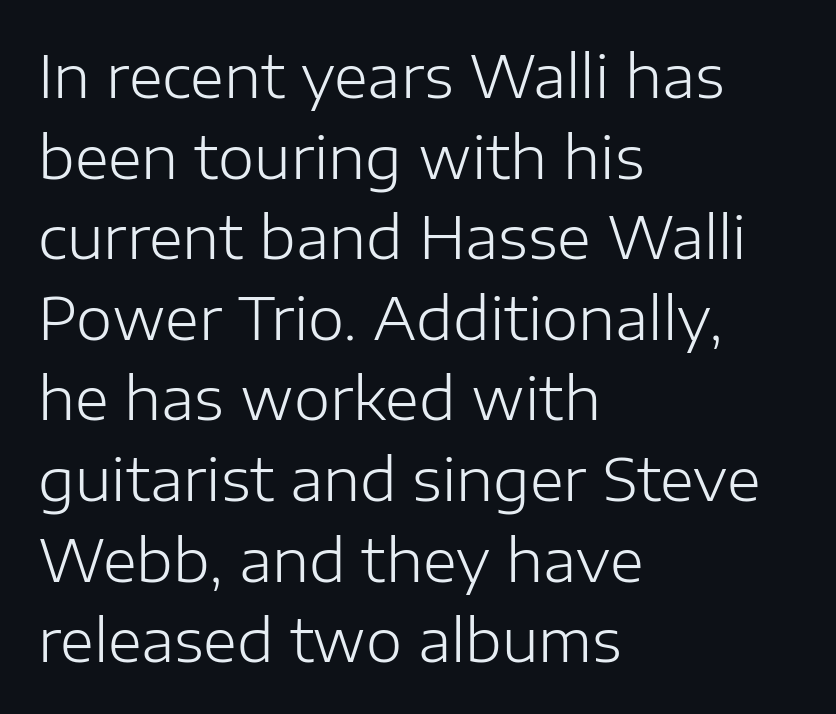
Tracking value appears to be zero — textbook default spacing. No extra ink here — the face is not bold. Is this a fixed-width face? No — the glyphs have proportional, varying widths. The line-height multiplier appears to be the usual default. Nope, no serifs anywhere on these letters. Descenders hang freely into open space.
